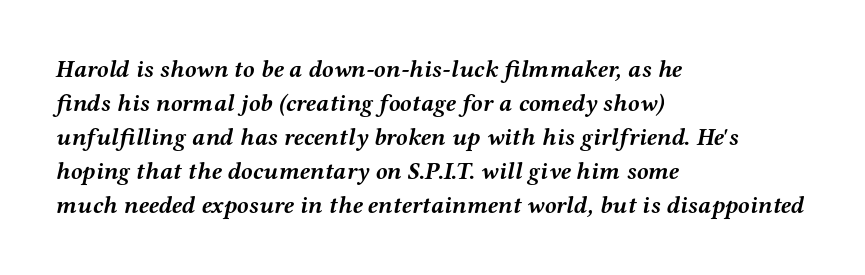
{"italic": "yes", "lean": "right", "slant_degrees": 12, "bold": "yes", "underline": "no", "align": "left", "line_spacing": "normal", "line_spacing_ratio": 1.42, "letter_spacing": "normal", "letter_spacing_em": 0.0, "glyph_px": 24}
